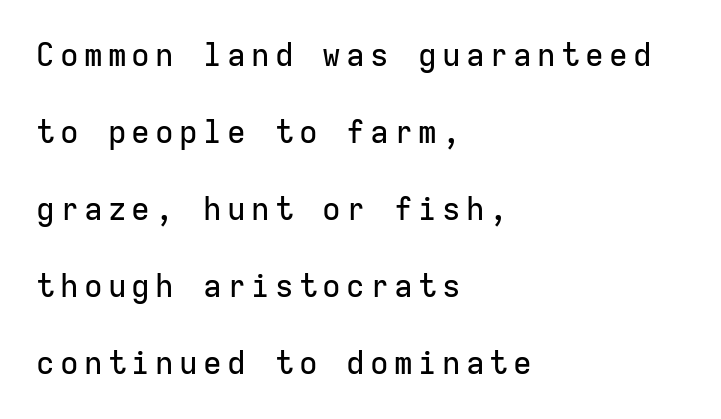
Loosely led — the rows are spread out. The passage shown is typed in a monospace face where columns stay perfectly aligned. Nope, not italic — everything's standing straight. Classification — sans serif. The glyphs are unaccompanied by any horizontal stroke below them.
